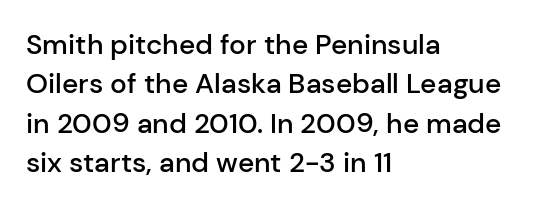
Letterform terminals end flat and unadorned throughout the passage. You could not count columns in this text — the font is proportionally spaced. Short and long lines alike share a common starting point at left. You can tell it's not italic because the verticals are truly vertical. Students, note that the glyphs here touch the page at normal intervals.
